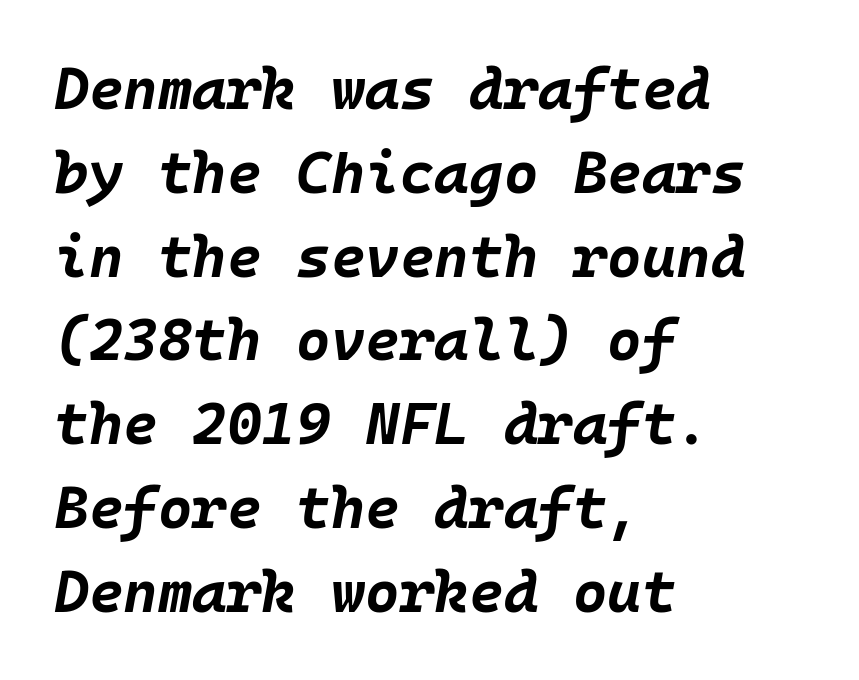
The image shows 59 px bold type, italic (leaning right), monospaced; set left-aligned, normal line spacing (1.42x), normal letter spacing, not underlined; low stroke contrast and a large x-height.
